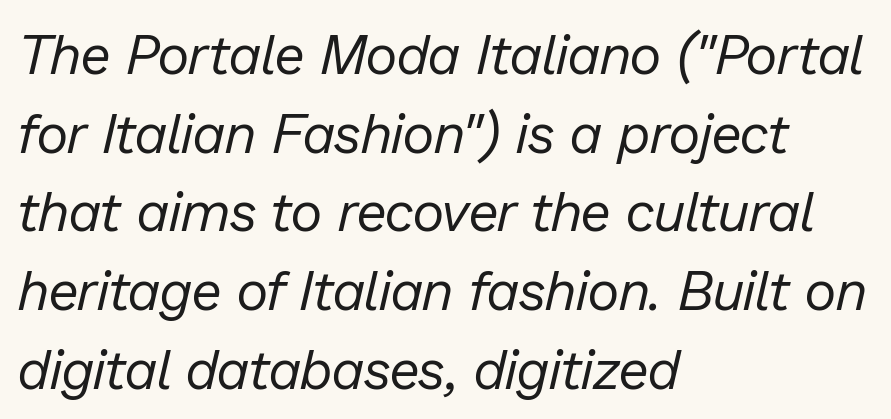
Q: Is the text bold? A: No.
Q: Is the text italic (slanted)? A: Yes, it leans right by about 13 degrees.
Q: Is the text underlined? A: No.
Q: How is the paragraph aligned? A: Left-aligned.
Q: Is the spacing between letters normal or unusually wide? A: Normal.
Q: Is the spacing between lines tight, normal or loose? A: Normal.
Q: Width (condensed, normal, or wide)? A: Normal.
Q: Stroke contrast? A: Low.
Q: x-height? A: Medium.
Q: Monospaced? A: No.
